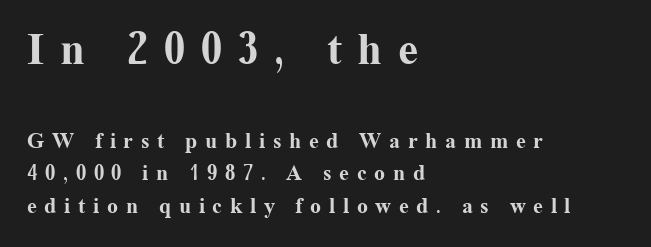
{"serif": "yes", "italic": "no", "bold": "yes", "weight": "bold", "width": "normal", "stroke_contrast": "medium", "x_height": "medium", "monospaced": "no", "underline": "no", "align": "left", "line_spacing": "normal", "line_spacing_ratio": 1.48, "letter_spacing": "wide", "letter_spacing_em": 0.35, "larger_block": "first", "size_ratio": 2.05, "glyph_px": 45}
